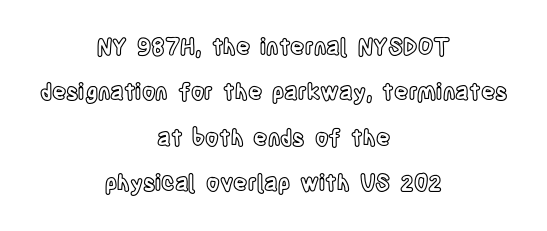
The image shows 22 px text type, upright; set centered, loose line spacing (2.06x), normal letter spacing, not underlined.
